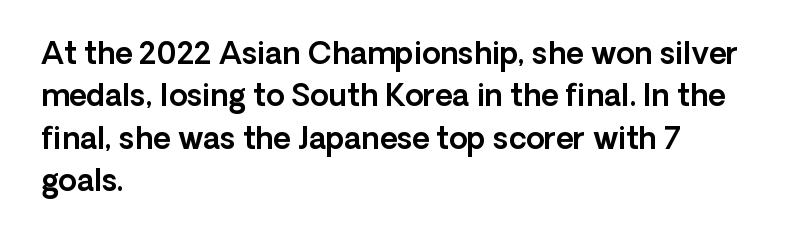
Q: Is the text italic (slanted)? A: No, it is upright.
Q: Is the typeface a serif or a sans-serif typeface? A: Sans-serif.
Q: Is the text underlined? A: No.
Q: How is the paragraph aligned? A: Left-aligned.
Q: Is the spacing between letters normal or unusually wide? A: Normal.
Q: Is the spacing between lines tight, normal or loose? A: Normal.
Q: Width (condensed, normal, or wide)? A: Normal.
Q: x-height? A: Medium.
Q: Monospaced? A: No.
